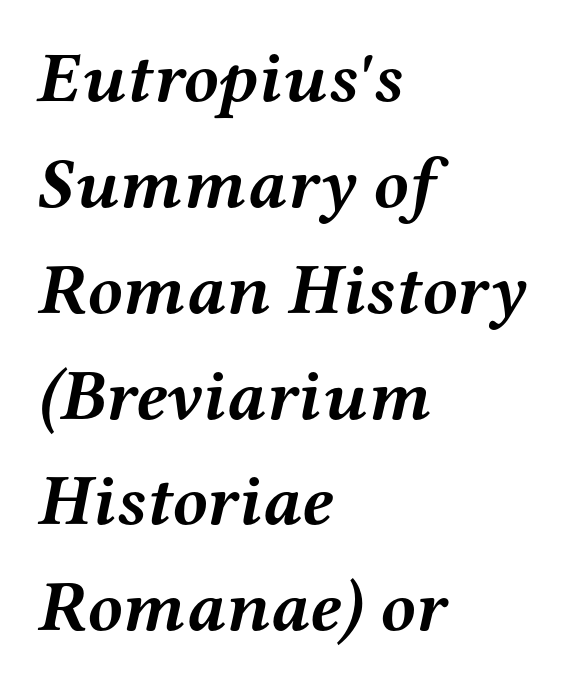
Q: Is the text bold? A: Yes.
Q: Is the text italic (slanted)? A: Yes, it leans right by about 12 degrees.
Q: Is the typeface a serif or a sans-serif typeface? A: Serif.
Q: Is the text underlined? A: No.
Q: How is the paragraph aligned? A: Left-aligned.
Q: Is the spacing between letters normal or unusually wide? A: Normal.
Q: Is the spacing between lines tight, normal or loose? A: Normal.
Q: Width (condensed, normal, or wide)? A: Wide.
Q: Stroke contrast? A: Medium.
Q: x-height? A: Medium.
Q: Monospaced? A: No.
